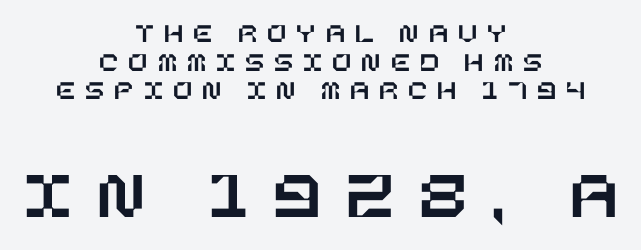
Q: Is the text italic (slanted)? A: No, it is upright.
Q: Is the text underlined? A: No.
Q: How is the paragraph aligned? A: Centered.
Q: Is the spacing between letters normal or unusually wide? A: Unusually wide.
Q: Is the spacing between lines tight, normal or loose? A: Tight.
Q: Which block of text is set in a larger size, the first (top) or the second (bottom)? A: The second (bottom) one.
Q: Width (condensed, normal, or wide)? A: Normal.
Q: Stroke contrast? A: Low.
Q: x-height? A: Large.
